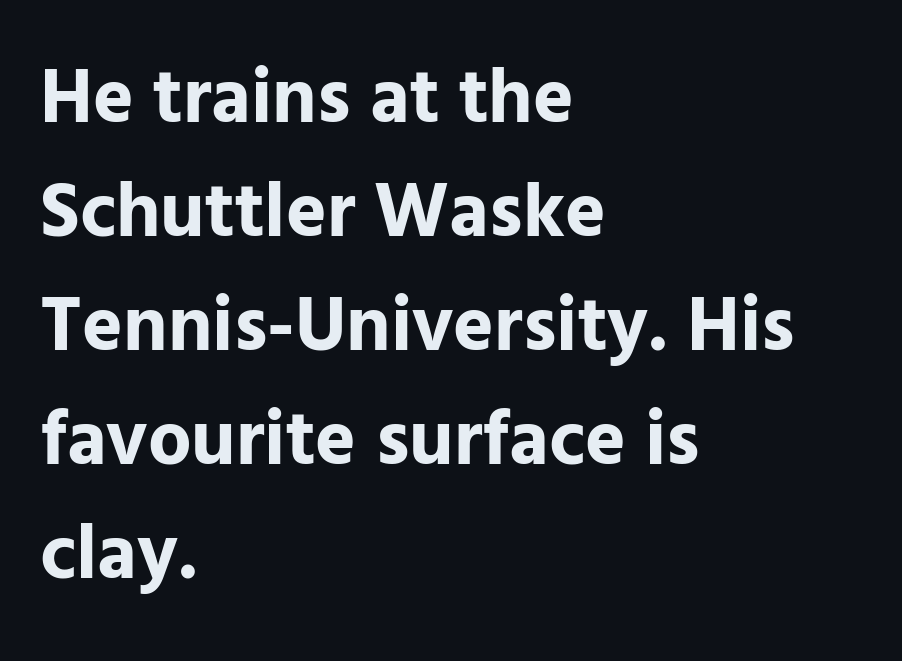
{"serif": "no", "italic": "no", "bold": "yes", "weight": "bold", "width": "normal", "stroke_contrast": "low", "x_height": "medium", "monospaced": "no", "underline": "no", "align": "left", "line_spacing": "normal", "line_spacing_ratio": 1.48, "letter_spacing": "normal", "letter_spacing_em": 0.0, "glyph_px": 77}
